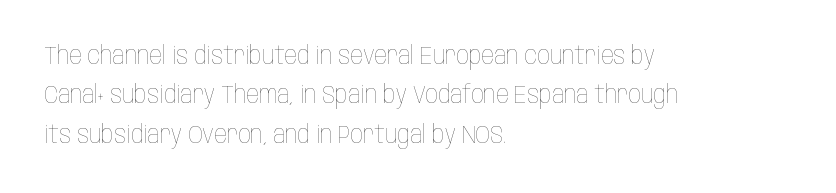
{"italic": "no", "bold": "no", "underline": "no", "align": "left", "line_spacing": "normal", "line_spacing_ratio": 1.58, "letter_spacing": "normal", "letter_spacing_em": 0.0, "glyph_px": 25}
